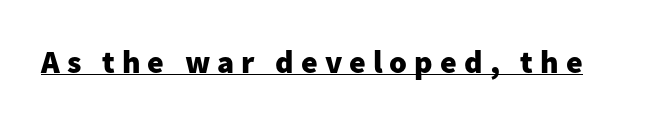
{"serif": "no", "italic": "no", "bold": "yes", "weight": "heavy", "width": "normal", "stroke_contrast": "low", "x_height": "medium", "monospaced": "no", "underline": "yes", "letter_spacing": "wide", "letter_spacing_em": 0.22, "glyph_px": 32}
